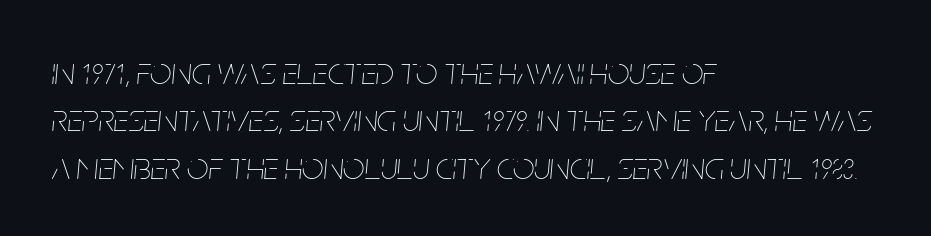
Q: Is the text bold? A: No.
Q: Is the text italic (slanted)? A: Yes, it leans right by about 5 degrees.
Q: Is the text underlined? A: No.
Q: How is the paragraph aligned? A: Left-aligned.
Q: Is the spacing between letters normal or unusually wide? A: Normal.
Q: Is the spacing between lines tight, normal or loose? A: Normal.
Q: Width (condensed, normal, or wide)? A: Condensed.
Q: Stroke contrast? A: Low.
Q: x-height? A: Large.
Q: Monospaced? A: No.
